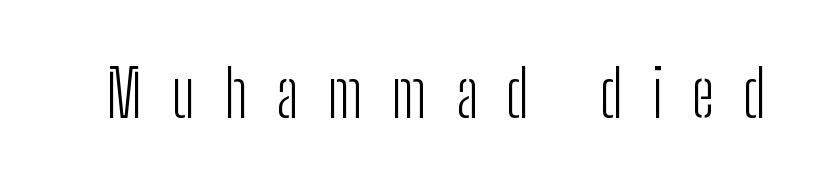
Q: Is the text bold? A: No.
Q: Is the text italic (slanted)? A: No, it is upright.
Q: Is the typeface a serif or a sans-serif typeface? A: Sans-serif.
Q: Is the text underlined? A: No.
Q: Is the spacing between letters normal or unusually wide? A: Unusually wide.
Q: Width (condensed, normal, or wide)? A: Condensed.
Q: Stroke contrast? A: Low.
Q: x-height? A: Medium.
Q: Monospaced? A: No.
